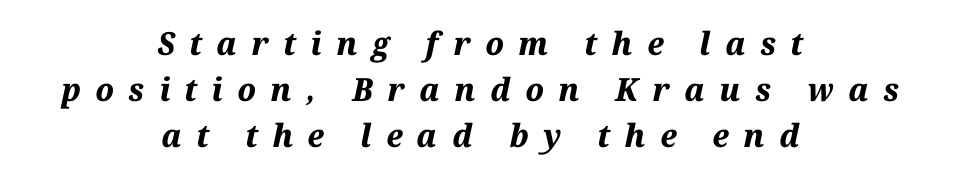
Q: Is the text bold? A: Yes.
Q: Is the text italic (slanted)? A: Yes, it leans right by about 12 degrees.
Q: Is the text underlined? A: No.
Q: How is the paragraph aligned? A: Centered.
Q: Is the spacing between letters normal or unusually wide? A: Unusually wide.
Q: Is the spacing between lines tight, normal or loose? A: Normal.
Q: Width (condensed, normal, or wide)? A: Normal.
Q: Stroke contrast? A: Medium.
Q: x-height? A: Medium.
Q: Monospaced? A: No.
